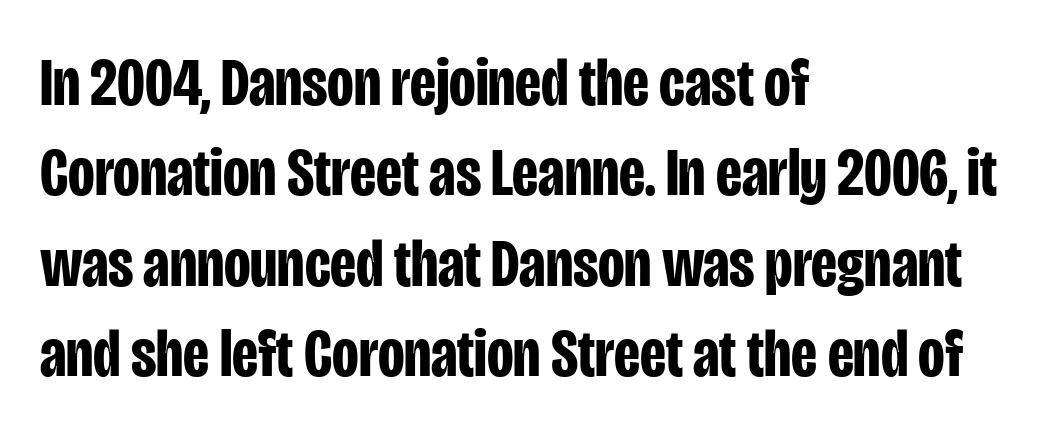
The image shows 69 px bold, condensed sans-serif type, upright; set left-aligned, normal line spacing (1.31x), normal letter spacing, not underlined; low stroke contrast and a large x-height.
